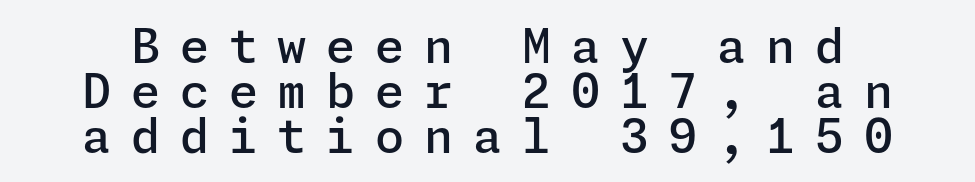
The tracking jumps out immediately: characters are airy and widely separated. Notice how descenders almost collide with the ascenders below — that's tight leading. This rendering features lettering with no underline. No italicization has been applied; the sample stays upright.
